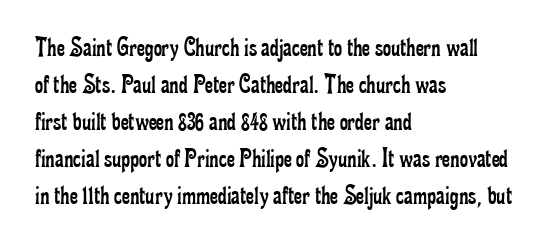
{"serif": "yes", "italic": "no", "bold": "no", "weight": "regular", "width": "condensed", "stroke_contrast": "low", "x_height": "small", "monospaced": "no", "underline": "no", "align": "left", "line_spacing": "normal", "line_spacing_ratio": 1.32, "letter_spacing": "normal", "letter_spacing_em": 0.0, "glyph_px": 28}
